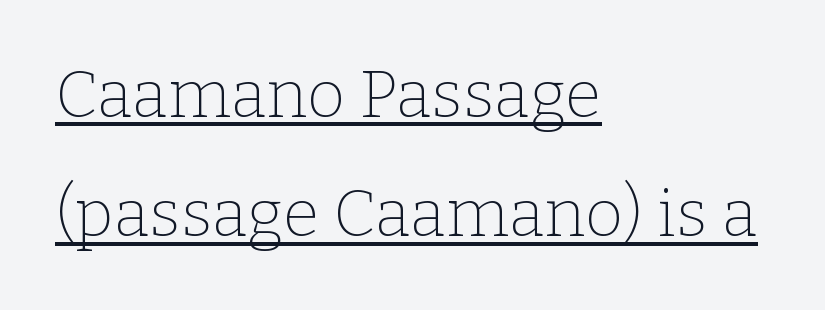
Default kerning and tracking; the words read as compact shapes. The lettering is marked with a stroke running underneath it. Varying glyph widths throughout — classic text-font behaviour. Small tapered or slab feet sit at the stroke ends, so this counts as serif.
